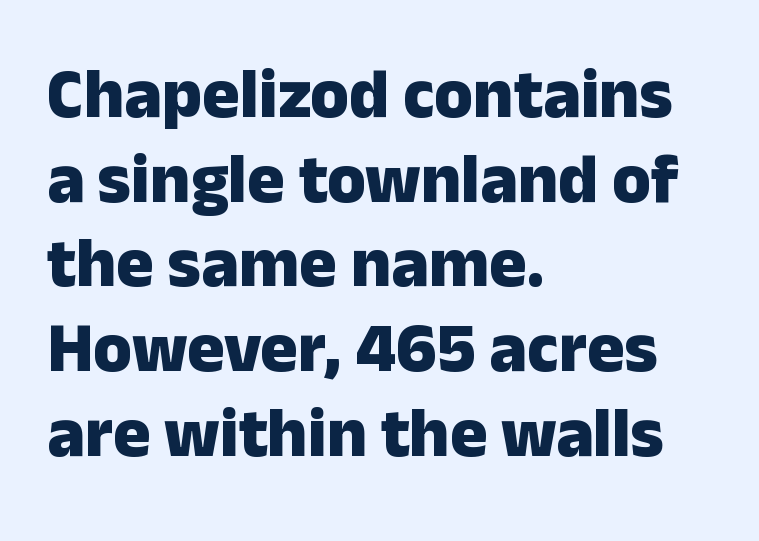
The image shows 70 px heavy sans-serif type, upright; set left-aligned, line spacing 1.21x, normal letter spacing, not underlined; low stroke contrast and a medium x-height.
